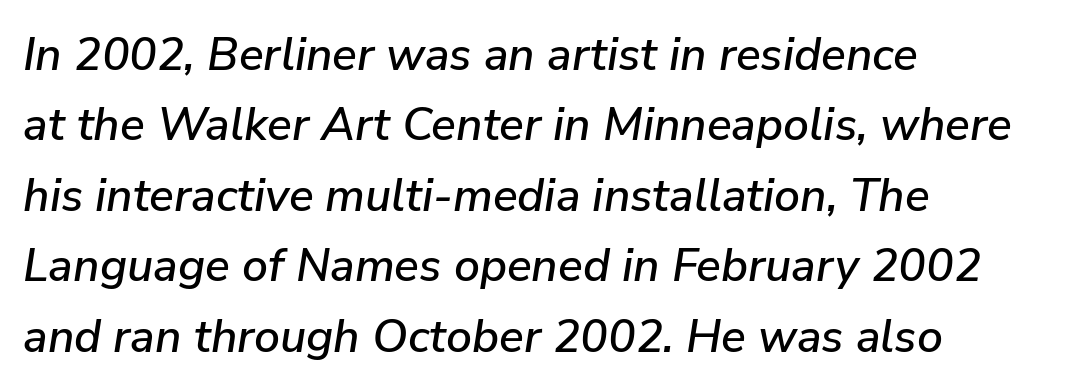
Q: Is the text italic (slanted)? A: Yes, it leans right by about 9 degrees.
Q: Is the text underlined? A: No.
Q: How is the paragraph aligned? A: Left-aligned.
Q: Is the spacing between letters normal or unusually wide? A: Normal.
Q: Is the spacing between lines tight, normal or loose? A: Normal.
Q: Width (condensed, normal, or wide)? A: Normal.
Q: Stroke contrast? A: Low.
Q: x-height? A: Medium.
Q: Monospaced? A: No.
